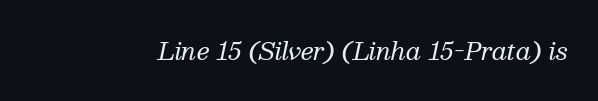
A light-to-regular cut is what we see here. An italicized treatment has been applied to the whole sample. Has an underline been added? It has not. You could call the tracking neutral — neither tight nor loose.
